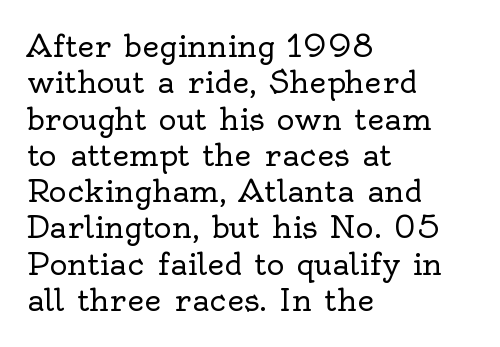
Q: Is the text bold? A: No.
Q: Is the text italic (slanted)? A: No, it is upright.
Q: Is the typeface a serif or a sans-serif typeface? A: Serif.
Q: Is the text underlined? A: No.
Q: How is the paragraph aligned? A: Left-aligned.
Q: Is the spacing between letters normal or unusually wide? A: Normal.
Q: Width (condensed, normal, or wide)? A: Normal.
Q: x-height? A: Small.
Q: Monospaced? A: No.
